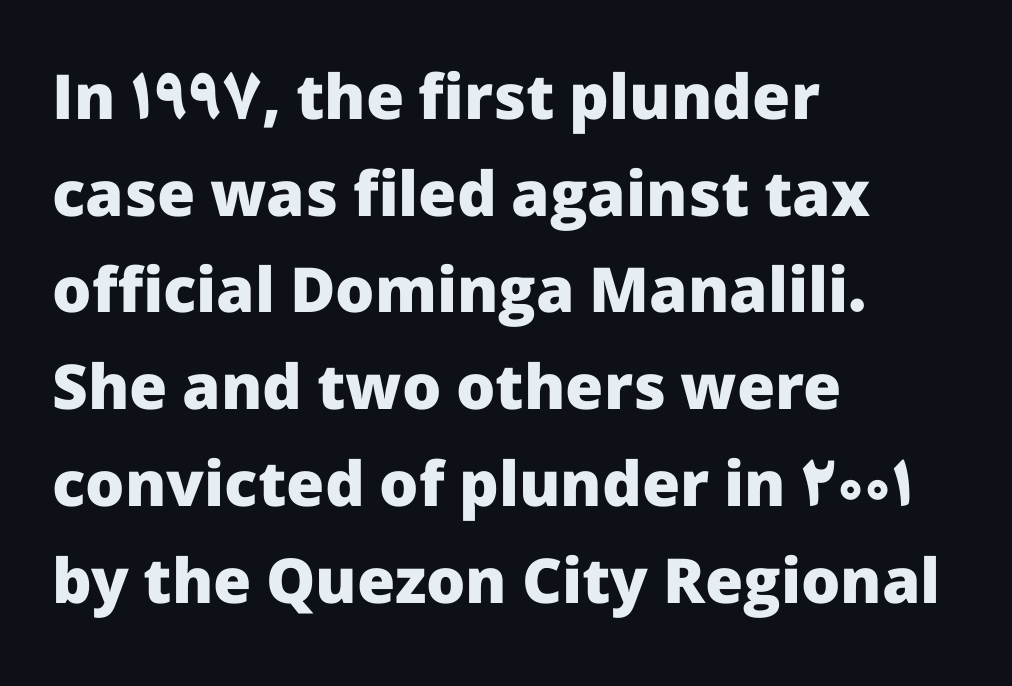
The image shows 62 px heavy sans-serif type, upright; set left-aligned, normal line spacing (1.56x), normal letter spacing, not underlined; low stroke contrast and a medium x-height.
